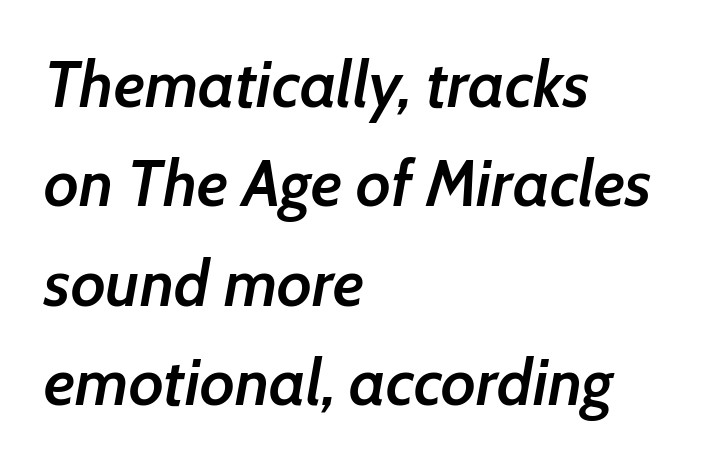
{"italic": "yes", "lean": "right", "slant_degrees": 7, "bold": "semi", "weight": "semibold", "width": "normal", "stroke_contrast": "low", "x_height": "medium", "monospaced": "no", "underline": "no", "align": "left", "line_spacing": "normal", "line_spacing_ratio": 1.53, "letter_spacing": "normal", "letter_spacing_em": 0.0, "glyph_px": 65}
